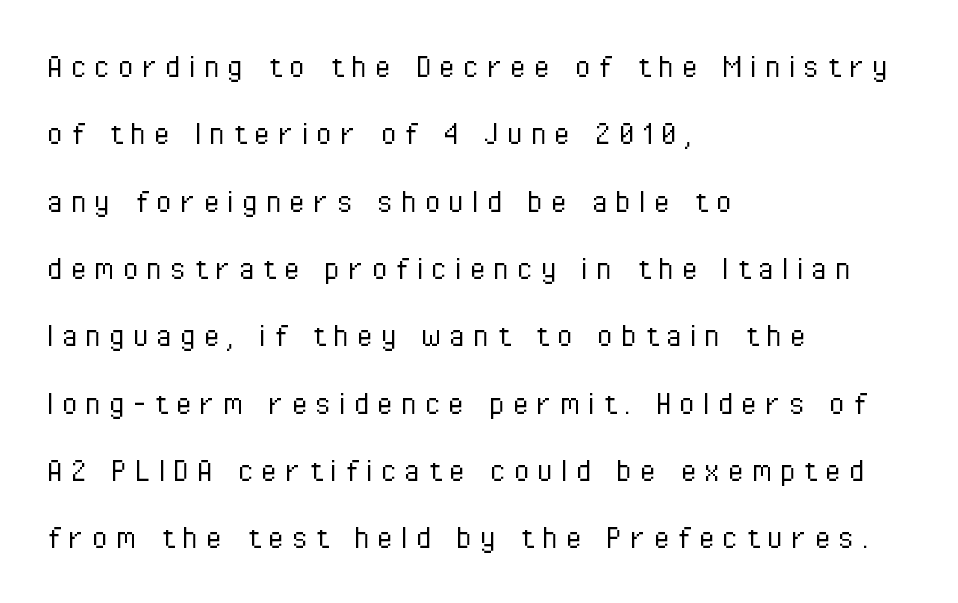
The image shows 36 px light, condensed sans-serif type, upright; set left-aligned, line spacing 1.87x, unusually wide letter spacing (+0.22 em), not underlined; low stroke contrast and a medium x-height.
